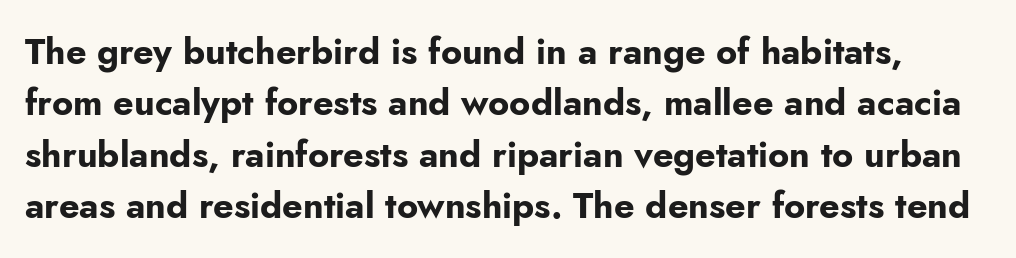
Q: Is the text bold? A: Yes.
Q: Is the text italic (slanted)? A: No, it is upright.
Q: Is the typeface a serif or a sans-serif typeface? A: Sans-serif.
Q: Is the text underlined? A: No.
Q: Is the spacing between letters normal or unusually wide? A: Normal.
Q: Is the spacing between lines tight, normal or loose? A: Normal.
Q: Width (condensed, normal, or wide)? A: Normal.
Q: Stroke contrast? A: Low.
Q: x-height? A: Small.
Q: Monospaced? A: No.
